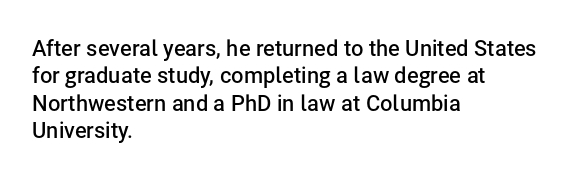
{"italic": "no", "bold": "semi", "underline": "no", "align": "left", "line_spacing": "normal", "line_spacing_ratio": 1.25, "letter_spacing": "normal", "letter_spacing_em": 0.0, "glyph_px": 22}
